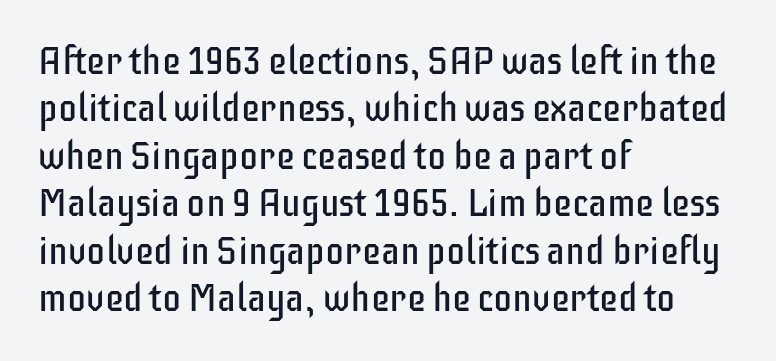
{"serif": "no", "italic": "no", "bold": "no", "weight": "regular", "width": "condensed", "stroke_contrast": "low", "x_height": "large", "monospaced": "no", "underline": "no", "align": "left", "line_spacing": "normal", "line_spacing_ratio": 1.25, "letter_spacing": "normal", "letter_spacing_em": 0.0, "glyph_px": 38}
